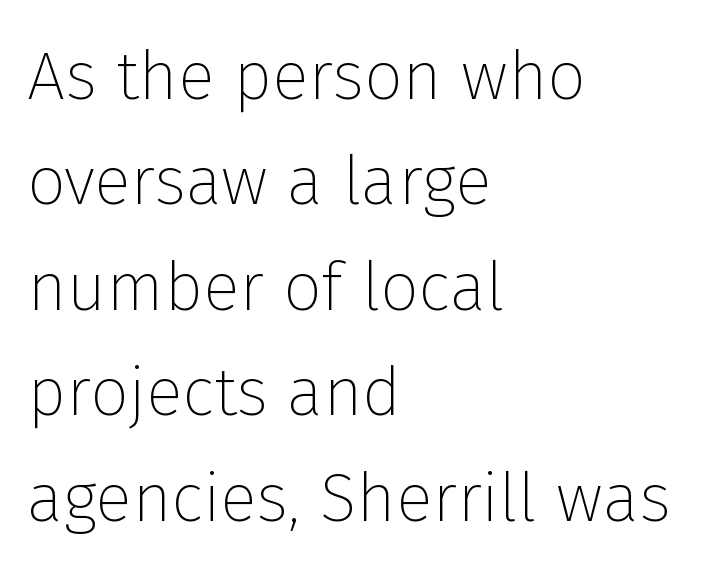
{"serif": "no", "italic": "no", "bold": "no", "weight": "thin", "width": "normal", "stroke_contrast": "low", "x_height": "medium", "monospaced": "no", "underline": "no", "align": "left", "line_spacing": "normal", "line_spacing_ratio": 1.55, "letter_spacing": "normal", "letter_spacing_em": 0.0, "glyph_px": 68}
